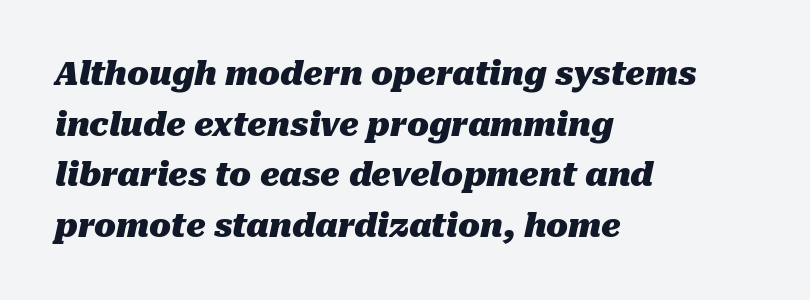
The image shows 32 px heavy type, italic (leaning right); set left-aligned, normal line spacing (1.58x), normal letter spacing, not underlined; medium stroke contrast and a medium x-height.
